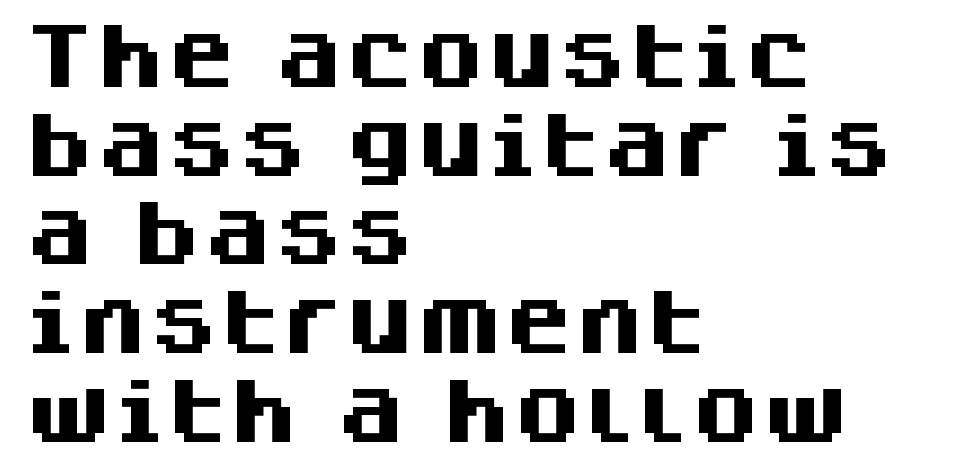
The characters display no serif detailing; their extremities are plain. Rows of type keep a routine distance in the vertical direction. Words float on clear page, feet unadorned. Short note: letters normally spaced.
